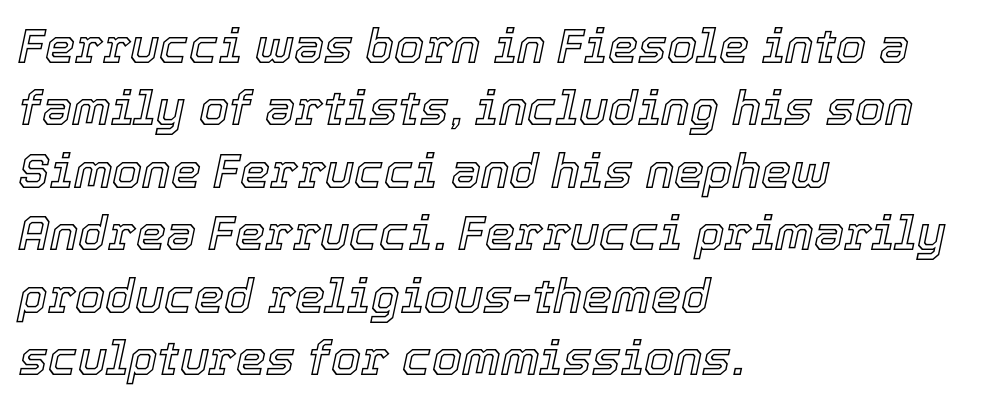
Successive baselines arrive at the customary interval. Characters follow at the spacing the type designer built in. Designer's note — italics engaged. Is the block centered? No — it sits flush against the left margin.
